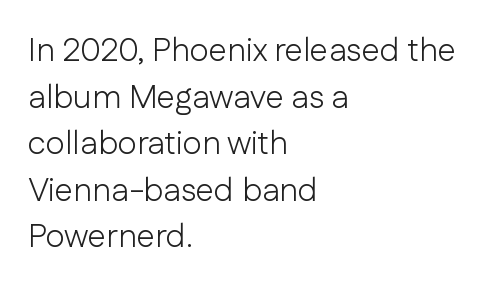
Q: Is the text bold? A: No.
Q: Is the text italic (slanted)? A: No, it is upright.
Q: Is the typeface a serif or a sans-serif typeface? A: Sans-serif.
Q: Is the text underlined? A: No.
Q: How is the paragraph aligned? A: Left-aligned.
Q: Is the spacing between letters normal or unusually wide? A: Normal.
Q: Is the spacing between lines tight, normal or loose? A: Normal.
Q: Width (condensed, normal, or wide)? A: Normal.
Q: Stroke contrast? A: Low.
Q: x-height? A: Medium.
Q: Monospaced? A: No.
